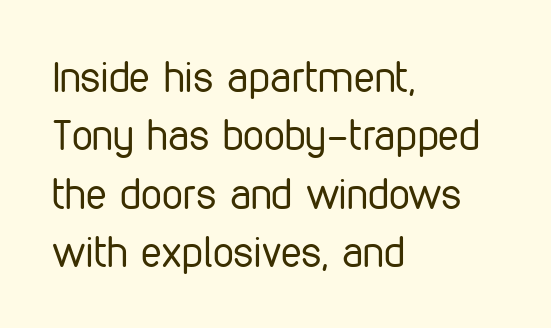
Q: Is the text bold? A: No.
Q: Is the text italic (slanted)? A: No, it is upright.
Q: Is the typeface a serif or a sans-serif typeface? A: Sans-serif.
Q: Is the text underlined? A: No.
Q: How is the paragraph aligned? A: Left-aligned.
Q: Is the spacing between letters normal or unusually wide? A: Normal.
Q: Is the spacing between lines tight, normal or loose? A: Normal.
Q: Width (condensed, normal, or wide)? A: Condensed.
Q: Stroke contrast? A: Low.
Q: x-height? A: Medium.
Q: Monospaced? A: No.
